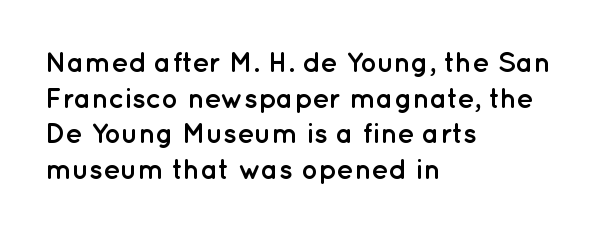
Q: Is the text bold? A: Yes.
Q: Is the text italic (slanted)? A: No, it is upright.
Q: Is the typeface a serif or a sans-serif typeface? A: Sans-serif.
Q: Is the text underlined? A: No.
Q: How is the paragraph aligned? A: Left-aligned.
Q: Is the spacing between letters normal or unusually wide? A: Normal.
Q: Is the spacing between lines tight, normal or loose? A: Normal.
Q: Width (condensed, normal, or wide)? A: Normal.
Q: Stroke contrast? A: Low.
Q: x-height? A: Medium.
Q: Monospaced? A: No.
